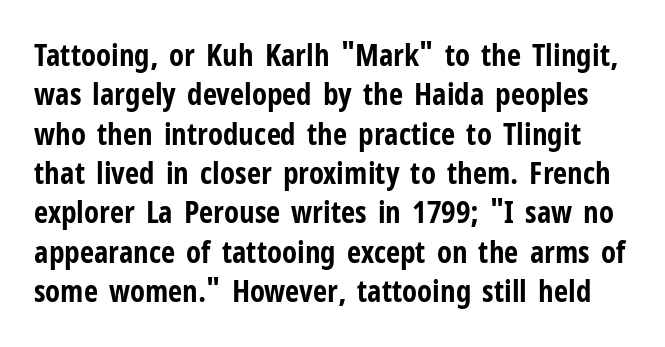
The image shows 31 px bold, condensed sans-serif type, upright; set normal line spacing (1.27x), normal letter spacing, not underlined; low stroke contrast and a medium x-height.
